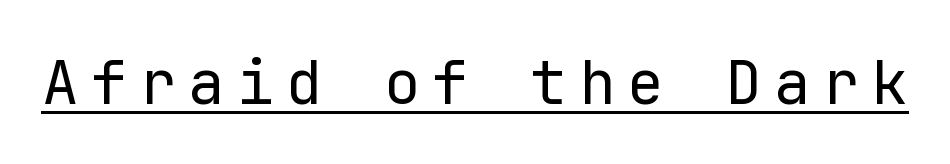
Q: Is the text bold? A: No.
Q: Is the text italic (slanted)? A: No, it is upright.
Q: Is the typeface a serif or a sans-serif typeface? A: Sans-serif.
Q: Is the text underlined? A: Yes.
Q: Is the spacing between letters normal or unusually wide? A: Unusually wide.
Q: Width (condensed, normal, or wide)? A: Normal.
Q: Stroke contrast? A: Low.
Q: x-height? A: Medium.
Q: Monospaced? A: Yes.
